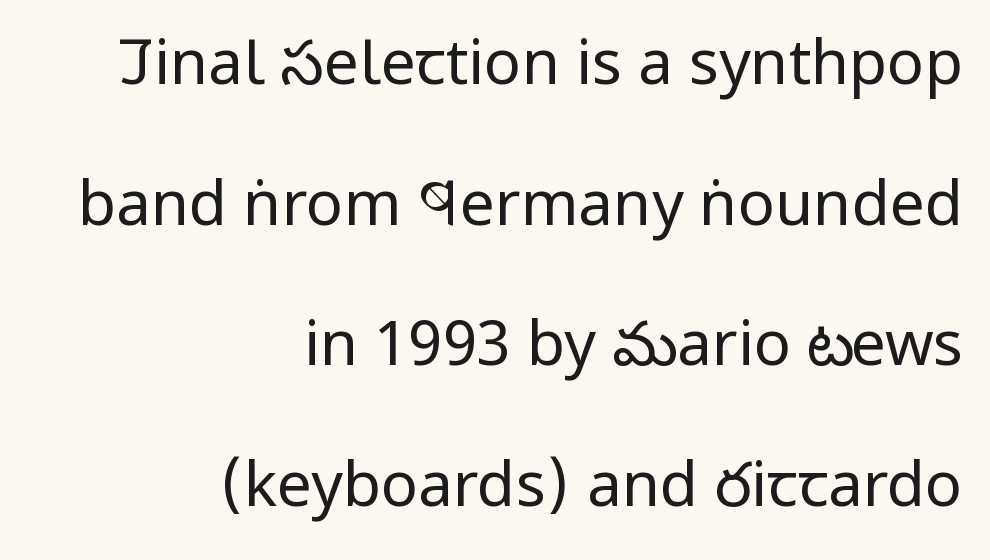
The image shows 62 px regular-weight, condensed sans-serif type, upright; set right-aligned, loose line spacing (2.27x), normal letter spacing, not underlined; low stroke contrast and a large x-height.
